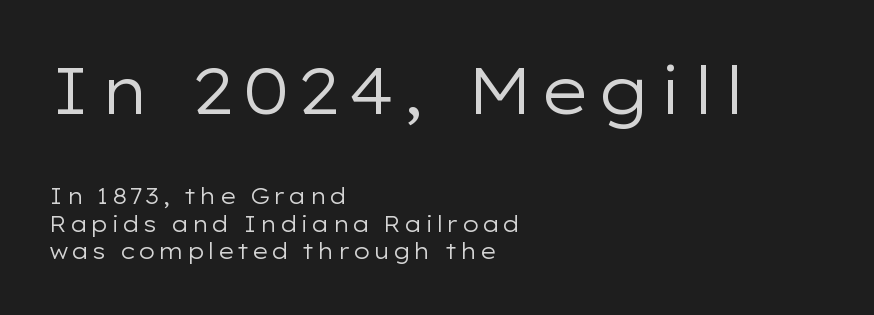
The image shows 65 px regular-weight, wide sans-serif type, upright; set left-aligned, normal line spacing (1.25x), not underlined; the first (top) block is 2.95x larger; low stroke contrast and a medium x-height.
